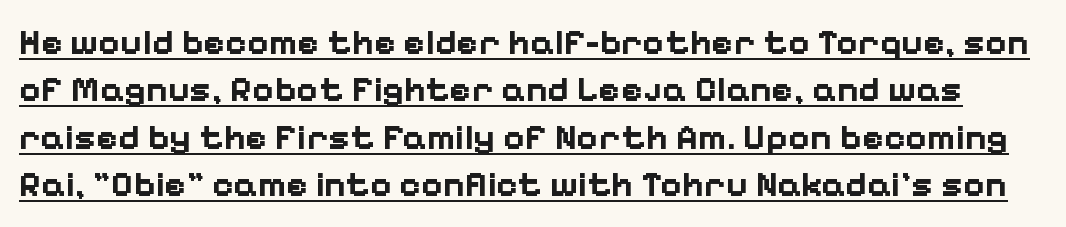
The image shows 37 px bold sans-serif type, upright; set normal line spacing (1.28x), normal letter spacing, underlined; low stroke contrast and a medium x-height.
